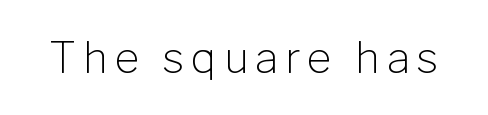
The image shows 43 px light sans-serif type, upright; set not underlined; low stroke contrast and a medium x-height.
